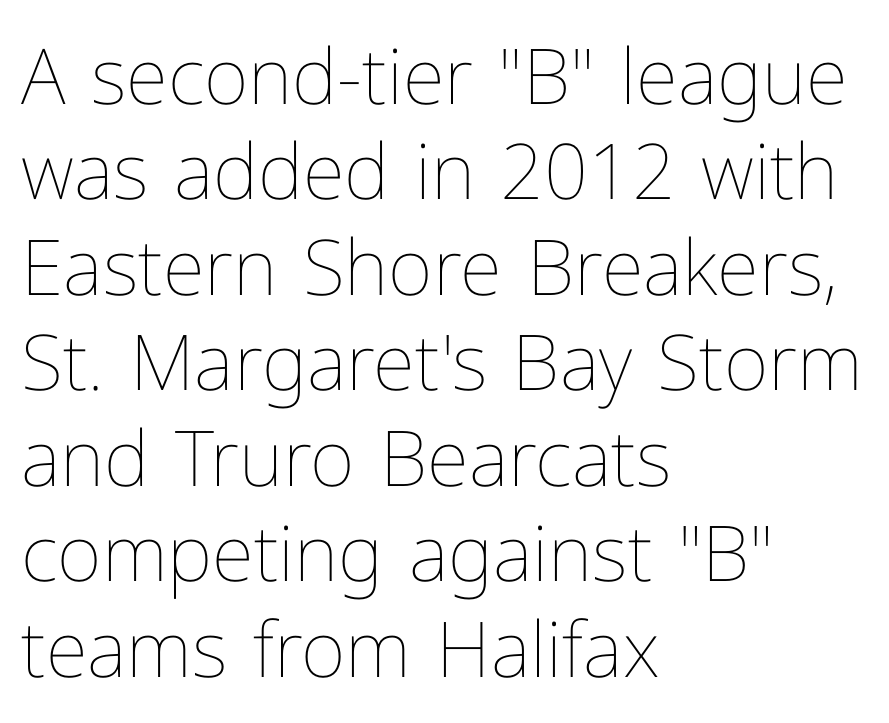
Q: Is the text bold? A: No.
Q: Is the text italic (slanted)? A: No, it is upright.
Q: Is the text underlined? A: No.
Q: How is the paragraph aligned? A: Left-aligned.
Q: Is the spacing between letters normal or unusually wide? A: Normal.
Q: Width (condensed, normal, or wide)? A: Normal.
Q: Stroke contrast? A: Low.
Q: x-height? A: Medium.
Q: Monospaced? A: No.
